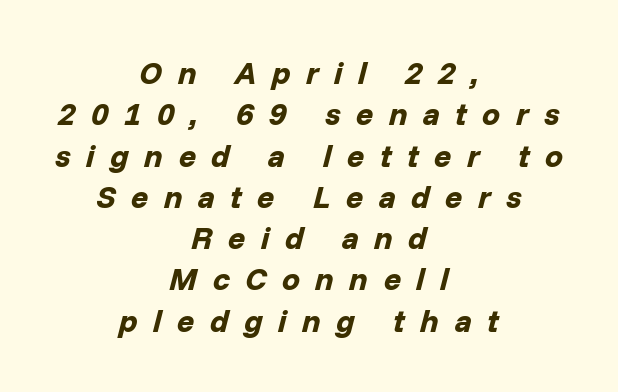
Words appear elongated and porous because spacing is wide. Evenly set lines give the paragraph a standard silhouette. Style check: oblique. In CSS terms this would be text-align: center. These lines are rendered in a variable-pitch font. Heft: maximum for text — a bold.
